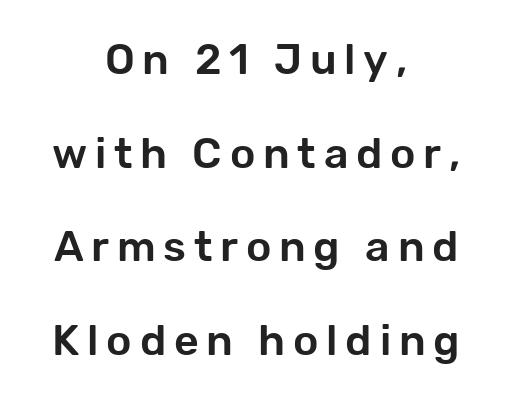
The image shows 43 px sans-serif type, upright; set centered, loose line spacing (2.18x), not underlined; low stroke contrast and a medium x-height.
